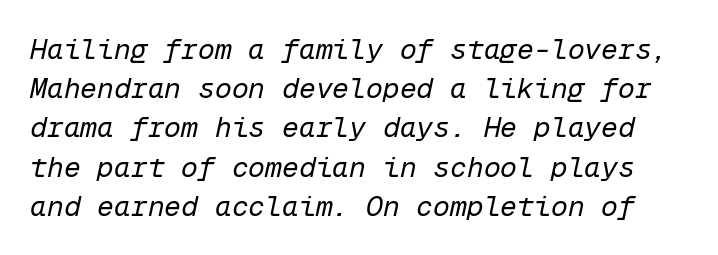
The typography opts for an oblique posture over an upright one. Stem width sits at or under what a default text font uses. The block of text has a typical density, with ordinary space between rows. Quick note: underline off.
